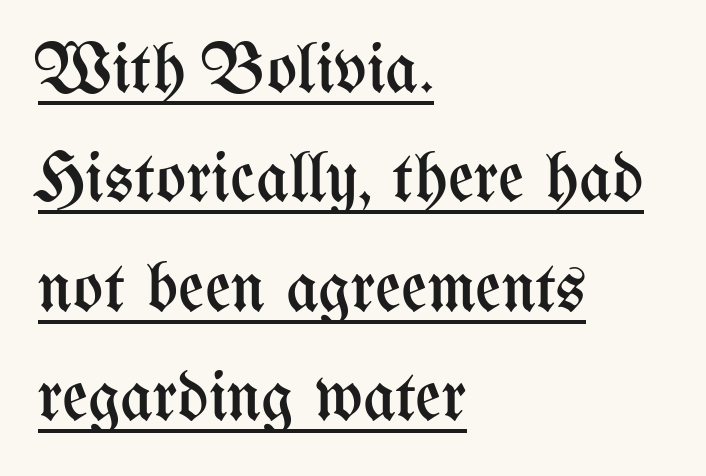
{"italic": "no", "bold": "no", "weight": "regular", "width": "condensed", "stroke_contrast": "medium", "x_height": "medium", "monospaced": "no", "underline": "yes", "align": "left", "line_spacing": "normal", "line_spacing_ratio": 1.54, "letter_spacing": "normal", "letter_spacing_em": 0.0, "glyph_px": 71}
